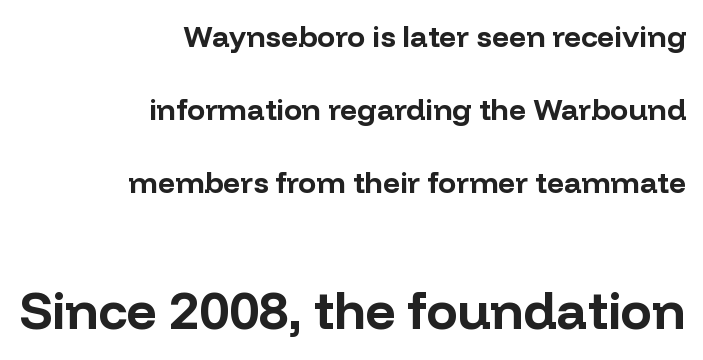
{"serif": "no", "italic": "no", "bold": "yes", "weight": "bold", "width": "normal", "stroke_contrast": "low", "x_height": "medium", "monospaced": "no", "underline": "no", "align": "right", "line_spacing": "loose", "line_spacing_ratio": 2.43, "letter_spacing": "normal", "letter_spacing_em": 0.0, "larger_block": "second", "size_ratio": 1.73, "glyph_px": 52}
